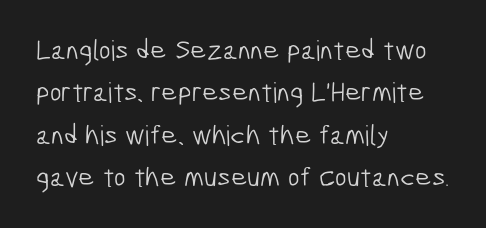
The image shows 28 px light, condensed sans-serif type; set left-aligned, normal line spacing (1.51x), normal letter spacing, not underlined; low stroke contrast and a medium x-height.
